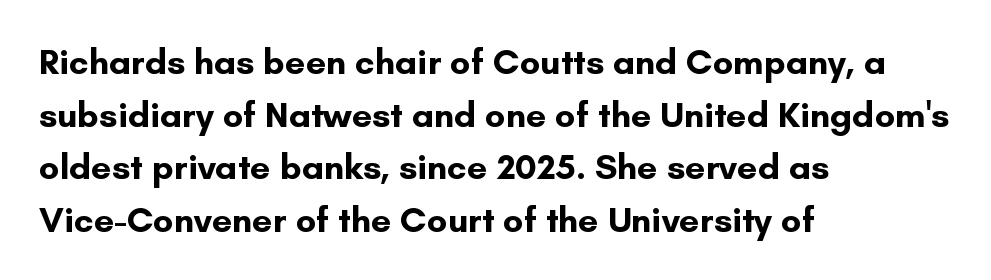
{"serif": "no", "italic": "no", "bold": "yes", "weight": "bold", "width": "normal", "stroke_contrast": "low", "x_height": "small", "monospaced": "no", "underline": "no", "align": "left", "line_spacing": "normal", "line_spacing_ratio": 1.46, "letter_spacing": "normal", "letter_spacing_em": 0.0, "glyph_px": 36}
